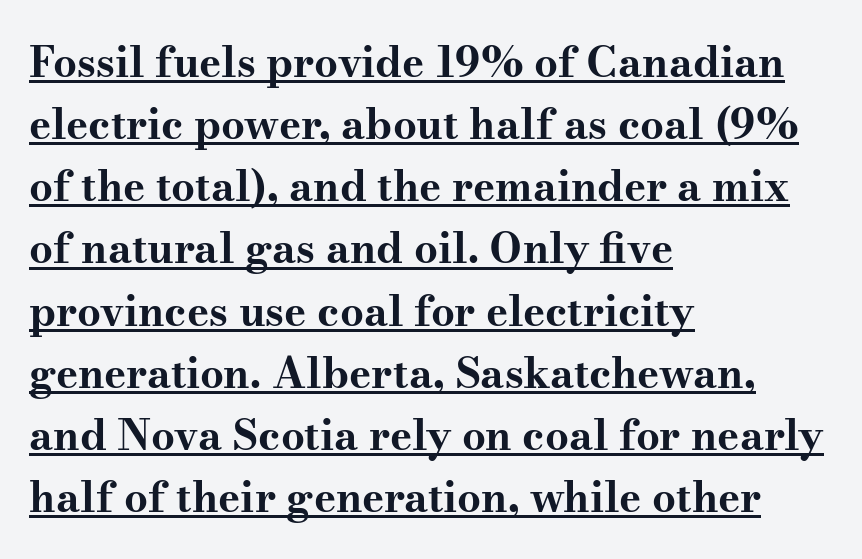
The text block is weighted toward the left margin, trailing off unevenly rightward. Underlining? Definitely there. Looks like regular typesetting: each glyph gets only the width it needs. Weight check: bold — yes, fully. Rendered with straight, roman letterforms. Is this a sans? No — the strokes have serifs.
